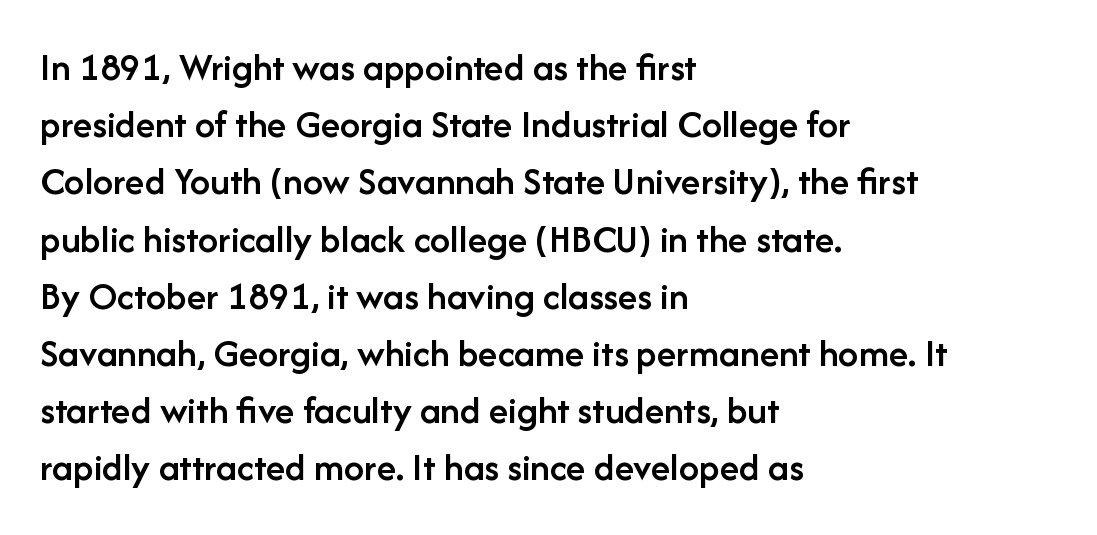
{"serif": "no", "italic": "no", "bold": "semi", "weight": "semibold", "width": "normal", "stroke_contrast": "low", "x_height": "medium", "monospaced": "no", "underline": "no", "align": "left", "line_spacing": "normal", "line_spacing_ratio": 1.43, "letter_spacing": "normal", "letter_spacing_em": 0.0, "glyph_px": 40}
